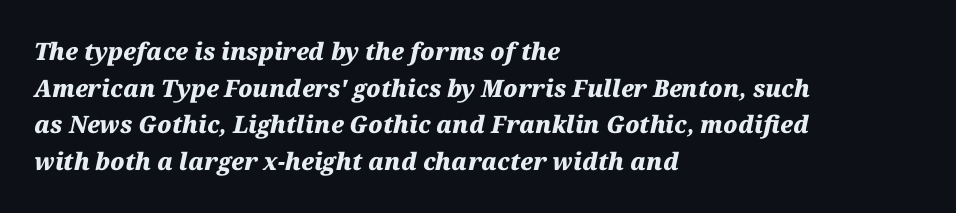
The image shows 24 px bold type, italic (leaning right); set left-aligned, normal line spacing (1.53x), normal letter spacing, not underlined.
